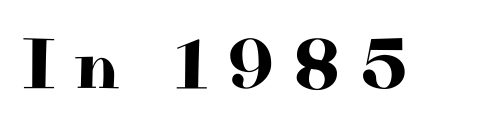
Q: Is the text italic (slanted)? A: No, it is upright.
Q: Is the typeface a serif or a sans-serif typeface? A: Serif.
Q: Is the text underlined? A: No.
Q: Is the spacing between letters normal or unusually wide? A: Unusually wide.
Q: Width (condensed, normal, or wide)? A: Wide.
Q: Stroke contrast? A: High.
Q: x-height? A: Small.
Q: Monospaced? A: No.
